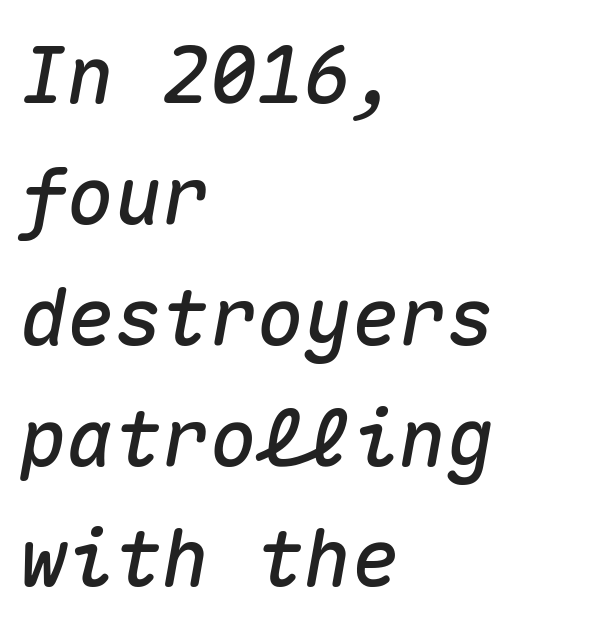
The image shows 79 px text type, italic (leaning right), monospaced; set left-aligned, normal line spacing (1.53x), normal letter spacing, not underlined; medium stroke contrast and a medium x-height.
